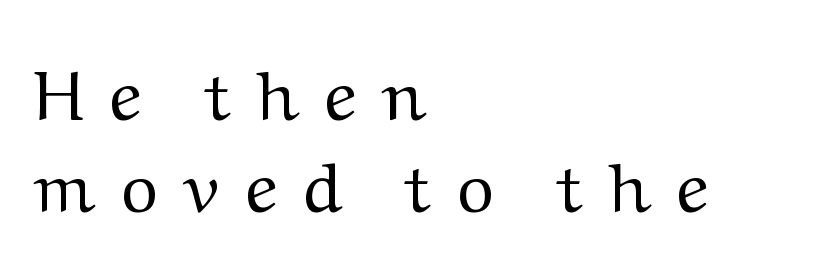
Q: Is the text bold? A: No.
Q: Is the text italic (slanted)? A: No, it is upright.
Q: Is the typeface a serif or a sans-serif typeface? A: Serif.
Q: Is the text underlined? A: No.
Q: How is the paragraph aligned? A: Left-aligned.
Q: Is the spacing between letters normal or unusually wide? A: Unusually wide.
Q: Is the spacing between lines tight, normal or loose? A: Normal.
Q: Width (condensed, normal, or wide)? A: Wide.
Q: Stroke contrast? A: Medium.
Q: x-height? A: Medium.
Q: Monospaced? A: No.
